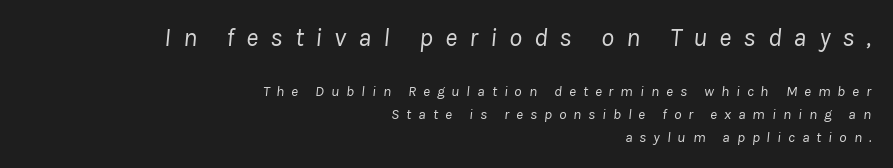
Q: Is the text bold? A: No.
Q: Is the text italic (slanted)? A: Yes, it leans right by about 8 degrees.
Q: Is the text underlined? A: No.
Q: How is the paragraph aligned? A: Right-aligned.
Q: Is the spacing between letters normal or unusually wide? A: Unusually wide.
Q: Is the spacing between lines tight, normal or loose? A: Normal.
Q: Which block of text is set in a larger size, the first (top) or the second (bottom)? A: The first (top) one.
